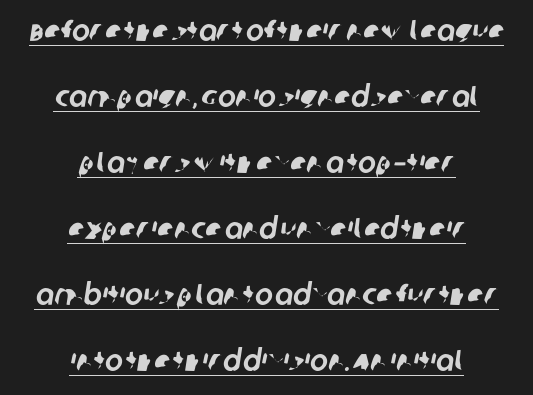
The image shows 30 px sans-serif type; set centered, loose line spacing (2.2x), normal letter spacing, underlined; low stroke contrast and a large x-height.
